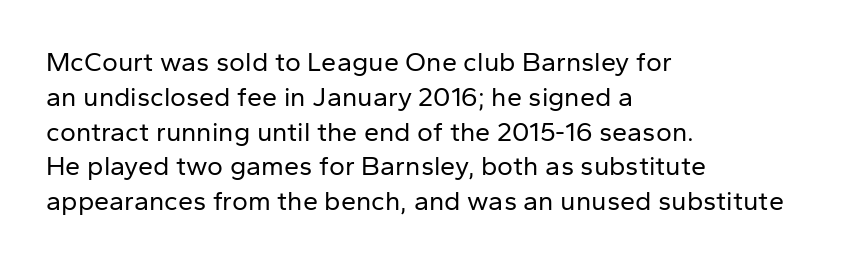
Q: Is the text bold? A: No.
Q: Is the text italic (slanted)? A: No, it is upright.
Q: Is the text underlined? A: No.
Q: How is the paragraph aligned? A: Left-aligned.
Q: Is the spacing between letters normal or unusually wide? A: Normal.
Q: Is the spacing between lines tight, normal or loose? A: Normal.
